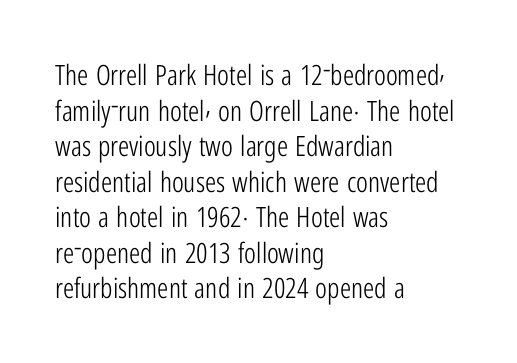
Q: Is the text bold? A: No.
Q: Is the text italic (slanted)? A: No, it is upright.
Q: Is the typeface a serif or a sans-serif typeface? A: Sans-serif.
Q: Is the text underlined? A: No.
Q: How is the paragraph aligned? A: Left-aligned.
Q: Is the spacing between letters normal or unusually wide? A: Normal.
Q: Is the spacing between lines tight, normal or loose? A: Normal.
Q: Width (condensed, normal, or wide)? A: Condensed.
Q: Stroke contrast? A: Low.
Q: x-height? A: Medium.
Q: Monospaced? A: No.
